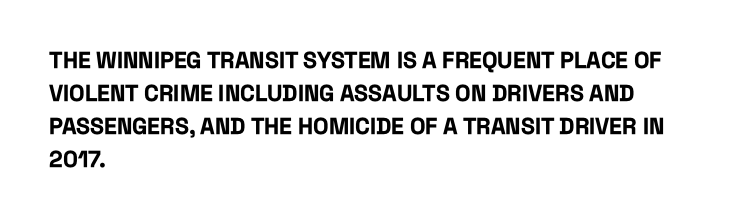
The gaps between neighbouring characters are ordinary and unremarkable. A dark, heavy texture on the line: the type is bold. Leftover space on each line is placed entirely after the last word. Reading down the column, the eye jumps a familiar distance to each next line. This is the regular roman posture of the typeface.
